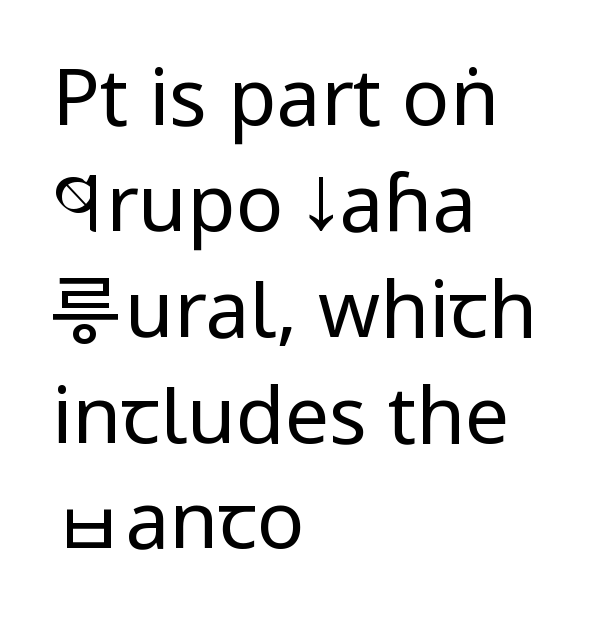
The image shows 79 px regular-weight, condensed sans-serif type, upright; set left-aligned, normal line spacing (1.34x), normal letter spacing, not underlined; low stroke contrast and a large x-height.
